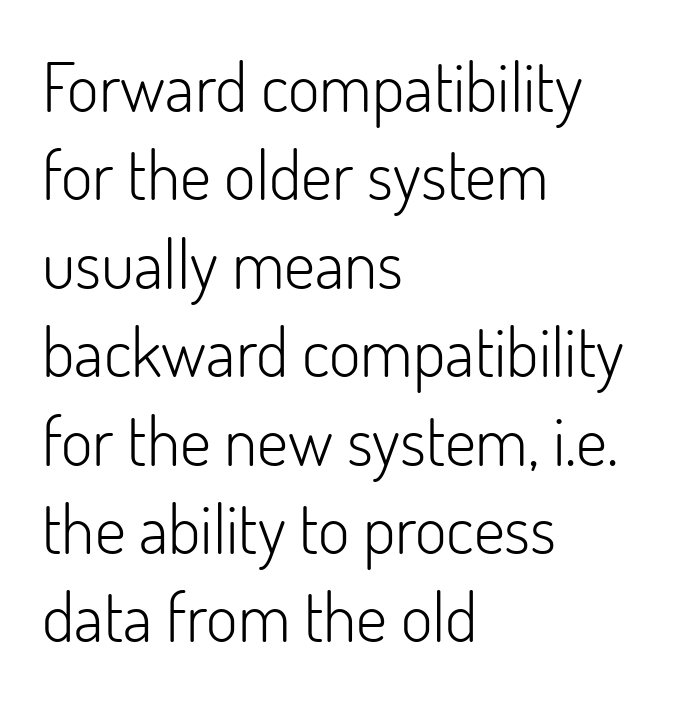
Q: Is the text bold? A: No.
Q: Is the text italic (slanted)? A: No, it is upright.
Q: Is the typeface a serif or a sans-serif typeface? A: Sans-serif.
Q: Is the text underlined? A: No.
Q: How is the paragraph aligned? A: Left-aligned.
Q: Is the spacing between letters normal or unusually wide? A: Normal.
Q: Is the spacing between lines tight, normal or loose? A: Normal.
Q: Width (condensed, normal, or wide)? A: Normal.
Q: Stroke contrast? A: Low.
Q: x-height? A: Small.
Q: Monospaced? A: No.
